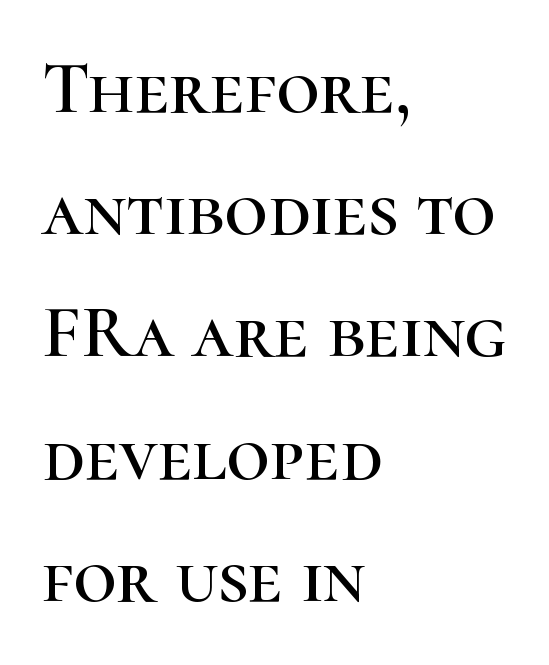
The passage is arranged the way most books set body copy — flush left. The rendering uses natural spacing where letterforms have individual widths. Honestly, the row spacing looks completely unremarkable. Old-style or modern, the face here clearly has serifs.
